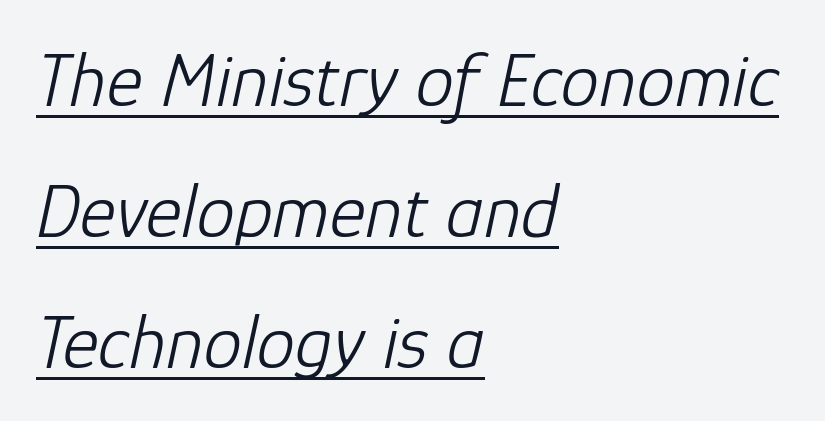
Q: Is the text bold? A: No.
Q: Is the text italic (slanted)? A: Yes, it leans right by about 12 degrees.
Q: Is the text underlined? A: Yes.
Q: How is the paragraph aligned? A: Left-aligned.
Q: Is the spacing between letters normal or unusually wide? A: Normal.
Q: Is the spacing between lines tight, normal or loose? A: Normal.
Q: Width (condensed, normal, or wide)? A: Normal.
Q: Stroke contrast? A: Low.
Q: x-height? A: Medium.
Q: Monospaced? A: No.
